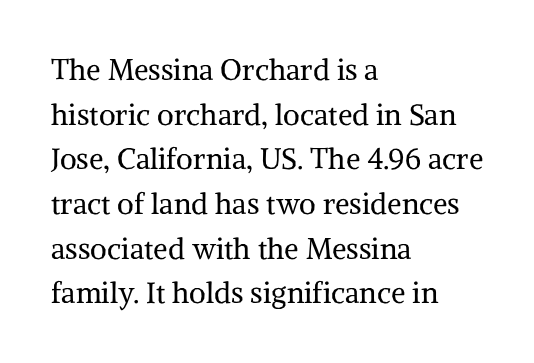
{"serif": "yes", "italic": "no", "bold": "no", "weight": "regular", "width": "normal", "stroke_contrast": "medium", "x_height": "medium", "monospaced": "no", "underline": "no", "align": "left", "line_spacing": "normal", "line_spacing_ratio": 1.54, "letter_spacing": "normal", "letter_spacing_em": 0.0, "glyph_px": 29}
